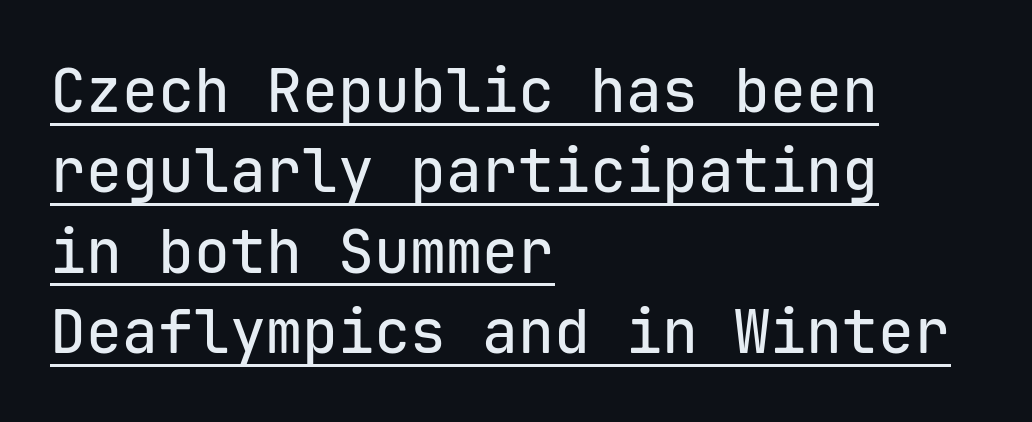
Q: Is the text italic (slanted)? A: No, it is upright.
Q: Is the typeface a serif or a sans-serif typeface? A: Sans-serif.
Q: Is the text underlined? A: Yes.
Q: How is the paragraph aligned? A: Left-aligned.
Q: Is the spacing between letters normal or unusually wide? A: Normal.
Q: Is the spacing between lines tight, normal or loose? A: Normal.
Q: Width (condensed, normal, or wide)? A: Normal.
Q: Stroke contrast? A: Low.
Q: x-height? A: Medium.
Q: Monospaced? A: Yes.
